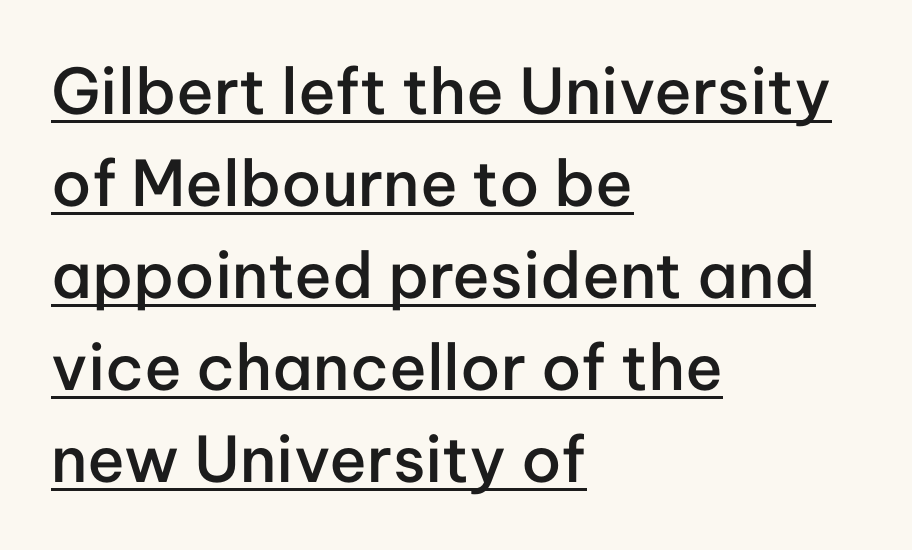
The image shows 63 px semibold sans-serif type, upright; set left-aligned, normal line spacing (1.46x), normal letter spacing, underlined; low stroke contrast and a medium x-height.
